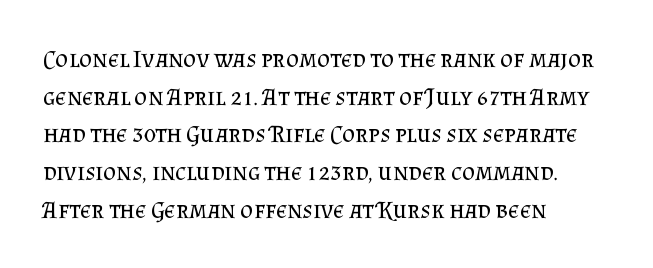
Q: Is the text bold? A: No.
Q: Is the text italic (slanted)? A: No, it is upright.
Q: Is the text underlined? A: No.
Q: How is the paragraph aligned? A: Left-aligned.
Q: Is the spacing between letters normal or unusually wide? A: Normal.
Q: Is the spacing between lines tight, normal or loose? A: Normal.
